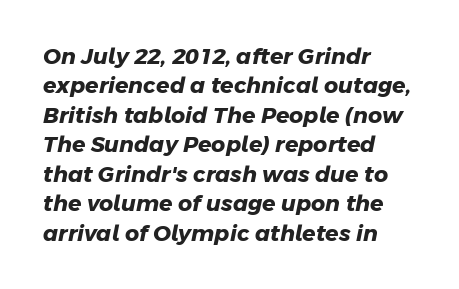
Q: Is the text bold? A: Yes.
Q: Is the text underlined? A: No.
Q: How is the paragraph aligned? A: Left-aligned.
Q: Is the spacing between letters normal or unusually wide? A: Normal.
Q: Is the spacing between lines tight, normal or loose? A: Normal.
